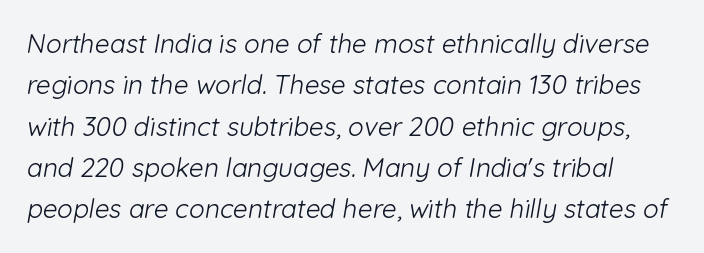
Q: Is the text bold? A: No.
Q: Is the text underlined? A: No.
Q: Is the spacing between letters normal or unusually wide? A: Normal.
Q: Is the spacing between lines tight, normal or loose? A: Normal.
